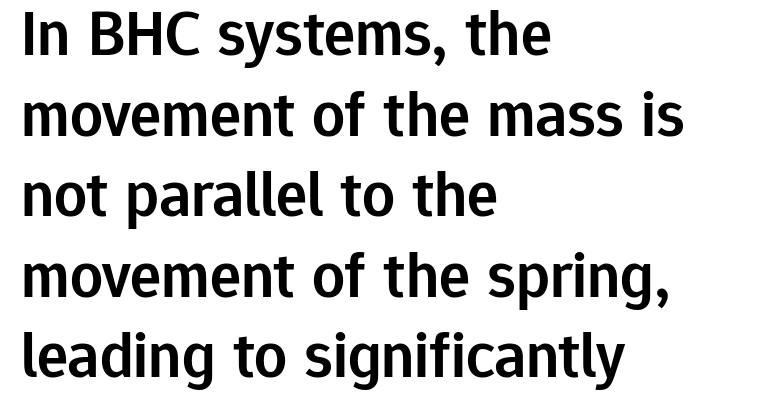
The type is set solid horizontally, with unmodified tracking. This is the in-between weight designers call semibold or demi. Think of a printed novel: that variable character pitch is what you see here. Teacher's note: observe the even left margin — that is flush-left alignment. This is roman type, the default non-slanted kind. Examine the stroke ends and you'll find no serifs.
